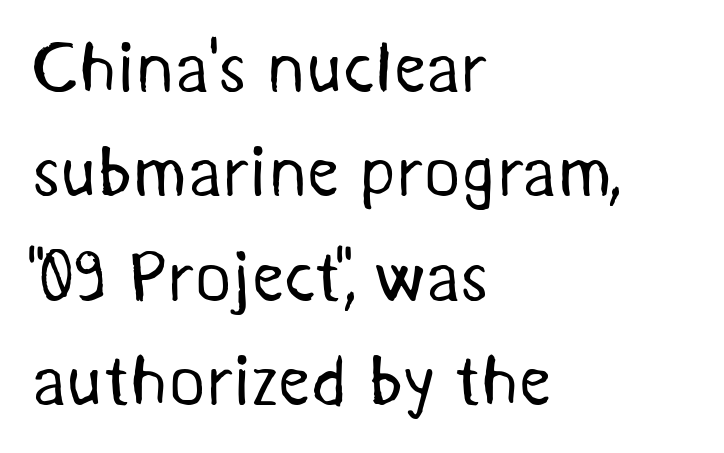
Q: Is the text bold? A: No.
Q: Is the typeface a serif or a sans-serif typeface? A: Sans-serif.
Q: Is the text underlined? A: No.
Q: How is the paragraph aligned? A: Left-aligned.
Q: Is the spacing between letters normal or unusually wide? A: Normal.
Q: Is the spacing between lines tight, normal or loose? A: Normal.
Q: Width (condensed, normal, or wide)? A: Normal.
Q: Stroke contrast? A: Medium.
Q: x-height? A: Medium.
Q: Monospaced? A: No.
